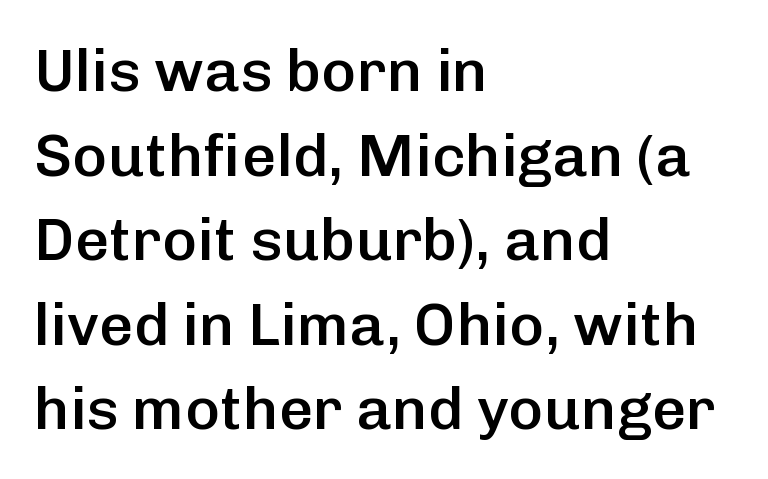
Q: Is the text bold? A: Semi-bold.
Q: Is the text italic (slanted)? A: No, it is upright.
Q: Is the typeface a serif or a sans-serif typeface? A: Sans-serif.
Q: Is the text underlined? A: No.
Q: How is the paragraph aligned? A: Left-aligned.
Q: Is the spacing between letters normal or unusually wide? A: Normal.
Q: Is the spacing between lines tight, normal or loose? A: Normal.
Q: Width (condensed, normal, or wide)? A: Normal.
Q: Stroke contrast? A: Low.
Q: x-height? A: Medium.
Q: Monospaced? A: No.
